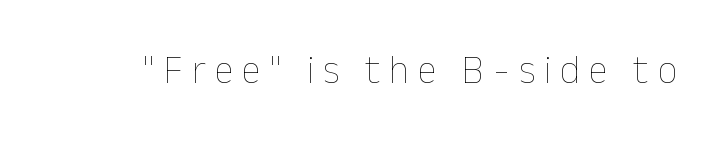
Q: Is the text bold? A: No.
Q: Is the text italic (slanted)? A: No, it is upright.
Q: Is the text underlined? A: No.
Q: Is the spacing between letters normal or unusually wide? A: Unusually wide.
Q: Width (condensed, normal, or wide)? A: Normal.
Q: Stroke contrast? A: Low.
Q: x-height? A: Medium.
Q: Monospaced? A: No.
